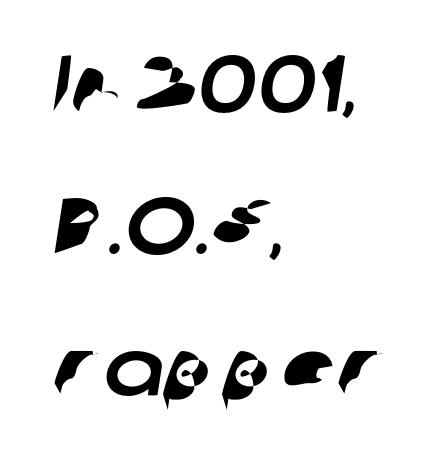
Q: Is the typeface a serif or a sans-serif typeface? A: Sans-serif.
Q: Is the text underlined? A: No.
Q: How is the paragraph aligned? A: Left-aligned.
Q: Is the spacing between letters normal or unusually wide? A: Normal.
Q: Width (condensed, normal, or wide)? A: Normal.
Q: Stroke contrast? A: Low.
Q: x-height? A: Medium.
Q: Monospaced? A: No.
